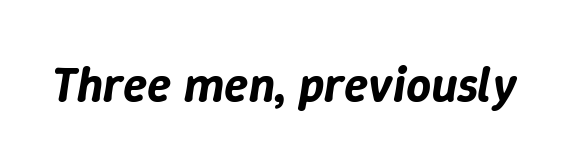
Q: Is the text italic (slanted)? A: Yes, it leans right by about 9 degrees.
Q: Is the text underlined? A: No.
Q: Is the spacing between letters normal or unusually wide? A: Normal.
Q: Width (condensed, normal, or wide)? A: Normal.
Q: Stroke contrast? A: Low.
Q: x-height? A: Medium.
Q: Monospaced? A: No.
